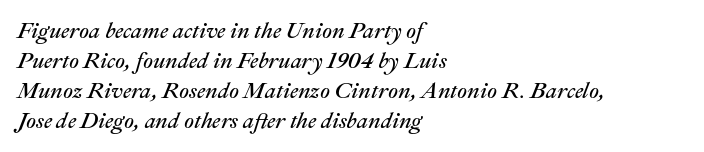
The image shows 22 px text type, italic (leaning right); set left-aligned, normal line spacing (1.36x), normal letter spacing, not underlined.
